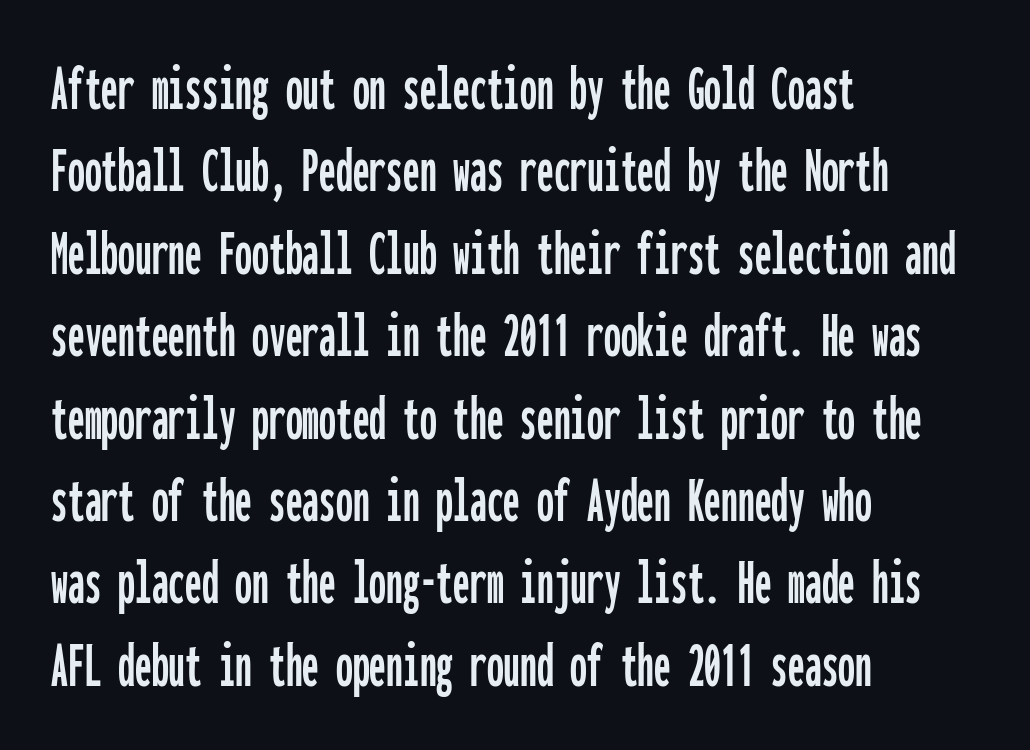
The image shows 67 px condensed sans-serif type, upright, monospaced; set left-aligned, line spacing 1.23x, normal letter spacing, not underlined; low stroke contrast and a medium x-height.
